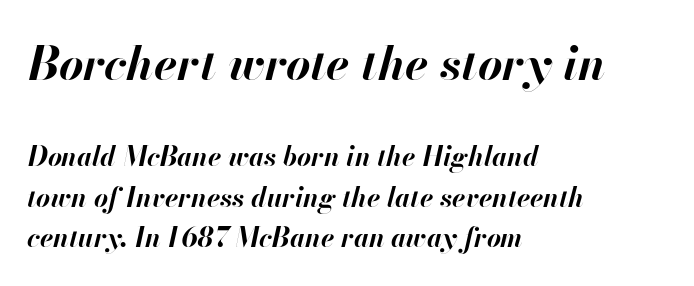
Alignment: flush left. Quick note: underline off. Is this a fixed-width face? No — the glyphs have proportional, varying widths. The letters in the upper block stand taller than those in the block below. Spacing between characters is what you'd get straight out of the box.
